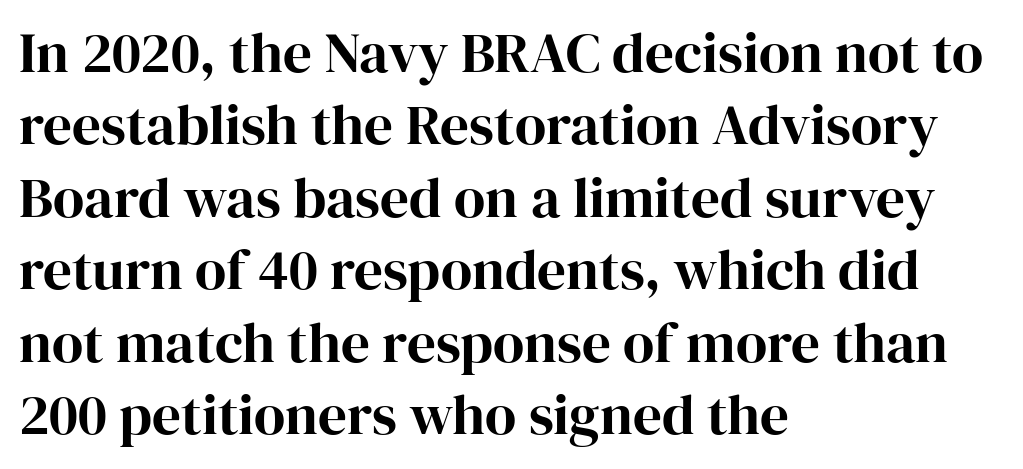
The image shows 57 px serif type, upright; set left-aligned, normal line spacing (1.27x), normal letter spacing, not underlined; high stroke contrast and a medium x-height.
